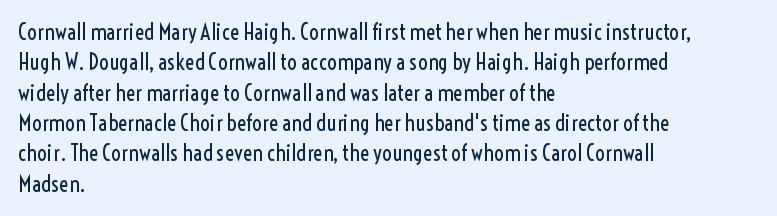
The image shows 22 px text type, upright; set left-aligned, normal line spacing (1.38x), normal letter spacing, not underlined.
